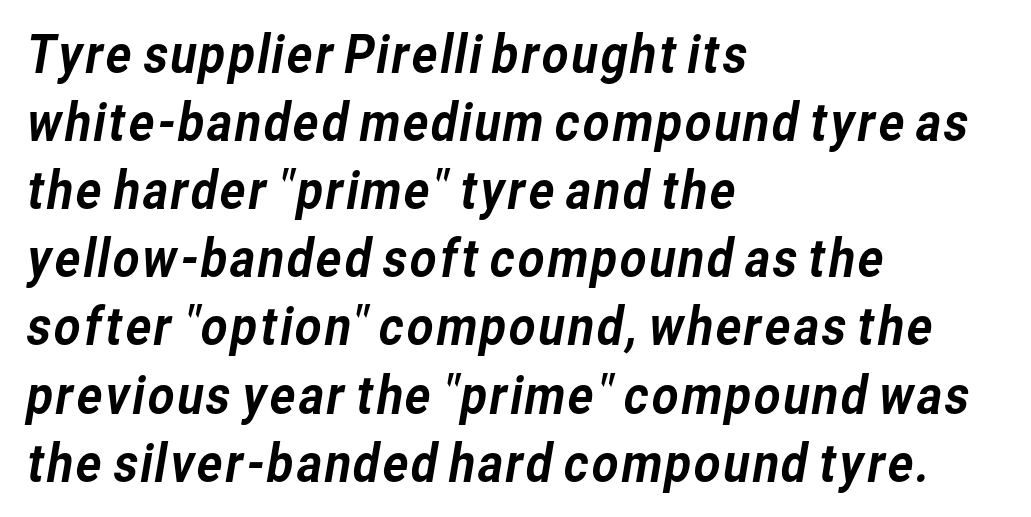
Q: Is the typeface a serif or a sans-serif typeface? A: Sans-serif.
Q: Is the text underlined? A: No.
Q: How is the paragraph aligned? A: Left-aligned.
Q: Is the spacing between letters normal or unusually wide? A: Normal.
Q: Is the spacing between lines tight, normal or loose? A: Normal.
Q: Width (condensed, normal, or wide)? A: Normal.
Q: Stroke contrast? A: Low.
Q: x-height? A: Medium.
Q: Monospaced? A: No.
